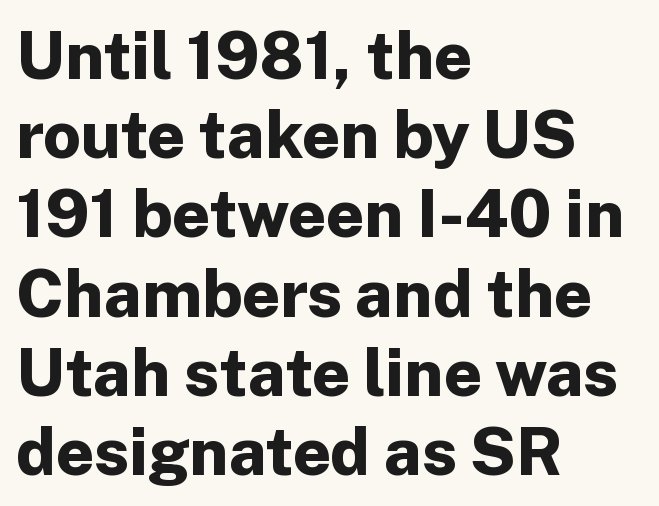
{"serif": "no", "italic": "no", "bold": "yes", "weight": "bold", "width": "normal", "stroke_contrast": "low", "x_height": "medium", "monospaced": "no", "underline": "no", "align": "left", "line_spacing_ratio": 1.2, "letter_spacing": "normal", "letter_spacing_em": 0.0, "glyph_px": 66}
